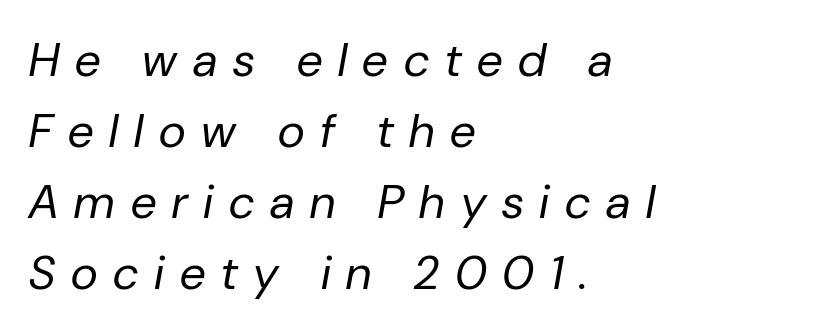
Q: Is the text bold? A: No.
Q: Is the text italic (slanted)? A: Yes, it leans right by about 10 degrees.
Q: Is the text underlined? A: No.
Q: How is the paragraph aligned? A: Left-aligned.
Q: Is the spacing between letters normal or unusually wide? A: Unusually wide.
Q: Is the spacing between lines tight, normal or loose? A: Normal.
Q: Width (condensed, normal, or wide)? A: Normal.
Q: Stroke contrast? A: Low.
Q: x-height? A: Medium.
Q: Monospaced? A: No.
